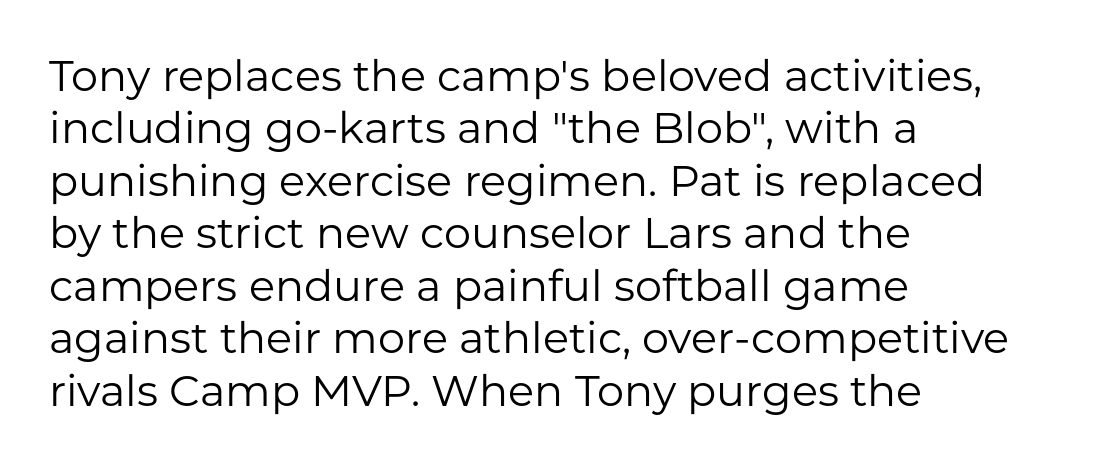
Q: Is the text bold? A: No.
Q: Is the text italic (slanted)? A: No, it is upright.
Q: Is the typeface a serif or a sans-serif typeface? A: Sans-serif.
Q: Is the text underlined? A: No.
Q: How is the paragraph aligned? A: Left-aligned.
Q: Is the spacing between letters normal or unusually wide? A: Normal.
Q: Width (condensed, normal, or wide)? A: Normal.
Q: Stroke contrast? A: Low.
Q: x-height? A: Medium.
Q: Monospaced? A: No.
